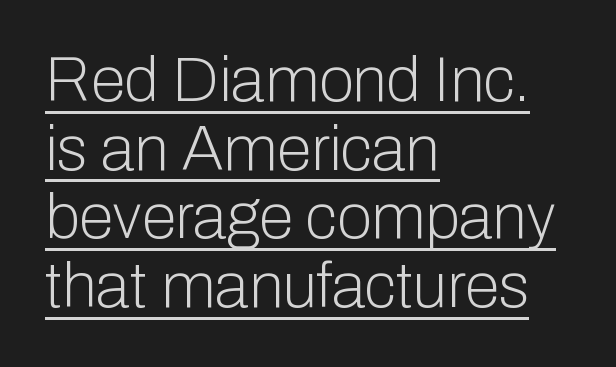
{"serif": "no", "italic": "no", "bold": "no", "weight": "light", "width": "normal", "stroke_contrast": "low", "x_height": "medium", "monospaced": "no", "underline": "yes", "align": "left", "line_spacing": "tight", "line_spacing_ratio": 1.09, "letter_spacing": "normal", "letter_spacing_em": 0.0, "glyph_px": 63}
